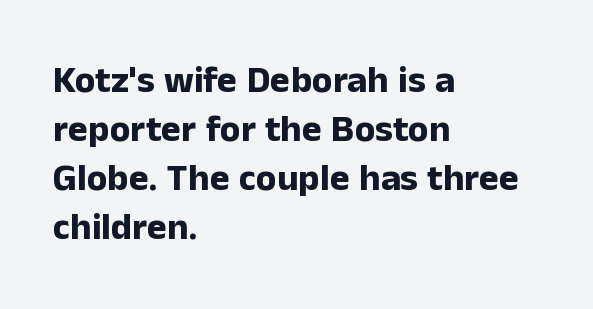
The letters stand upright; this is a roman face. These lines stack with their left ends in a neat column. Reading down the column, the eye jumps a familiar distance to each next line. A typesetter would call this proportional, since set widths differ per character.
